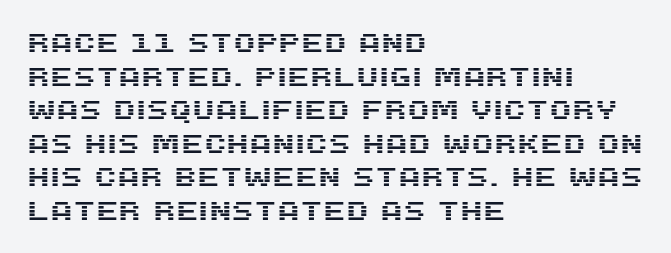
{"italic": "no", "underline": "no", "align": "left", "line_spacing": "normal", "line_spacing_ratio": 1.29, "letter_spacing": "normal", "letter_spacing_em": 0.0, "glyph_px": 26}
